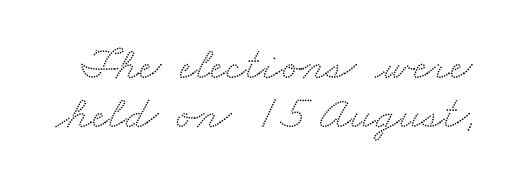
The image shows 47 px wide serif type; set tight line spacing (1.04x), normal letter spacing, not underlined; medium stroke contrast and a small x-height.
